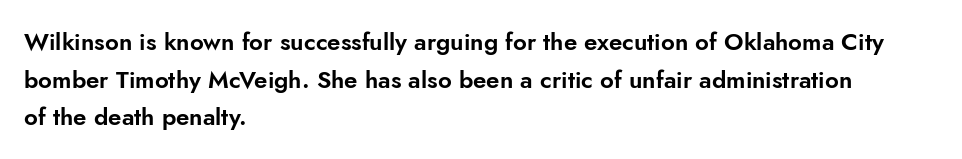
Students, observe: this is what conventionally led text looks like. When letters stand straight like this, we call the style roman or upright. Horizontally, the lines are justified to the leading edge only. The type is set solid horizontally, with unmodified tracking. The baseline area is clear.
